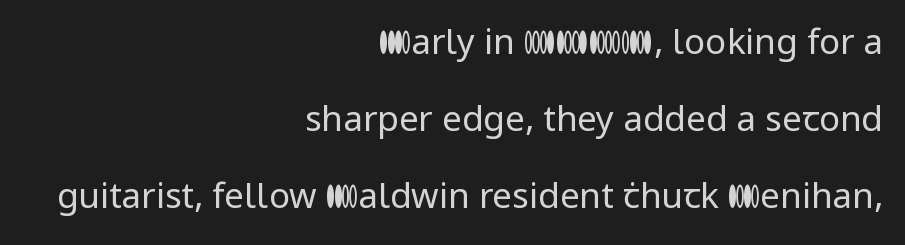
Any mark beneath the type? The region is blank. The font sits on the lighter half of the weight spectrum, regular included. Spacing verdict: proportional, widths tailored to each character. Short and long lines alike share a common ending point at right. Words appear dense and cohesive because spacing is normal. You could fit nearly another row in the gap between these rows.
